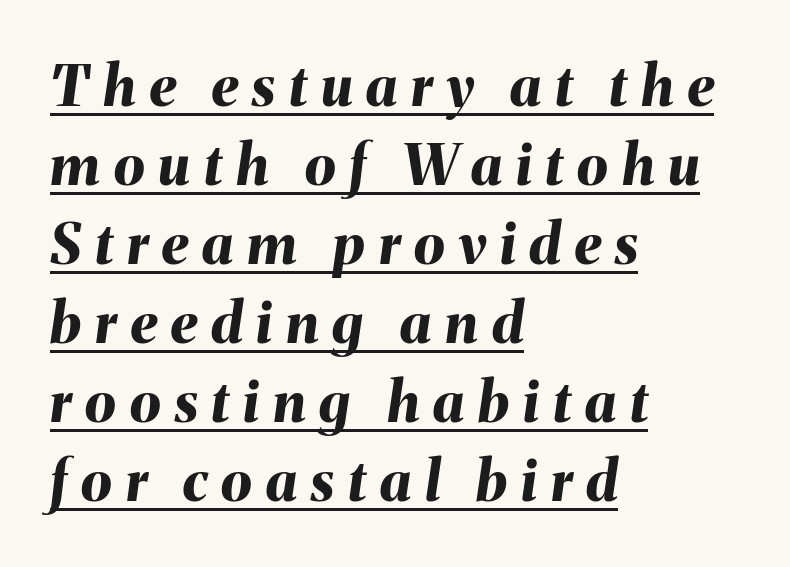
{"italic": "yes", "lean": "right", "slant_degrees": 8, "bold": "yes", "weight": "bold", "width": "normal", "stroke_contrast": "medium", "x_height": "medium", "monospaced": "no", "underline": "yes", "align": "left", "line_spacing": "normal", "line_spacing_ratio": 1.41, "letter_spacing": "wide", "letter_spacing_em": 0.25, "glyph_px": 56}
